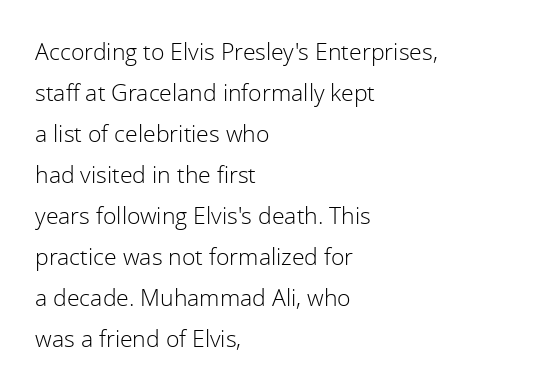
Plain, unruled lines of type. Does extra space separate the letters? No, they use regular spacing. Characters remain perfectly vertical along every line. Is the type heavy? It reads as light-to-regular instead. Casual observation: everything's shoved over to the left.
